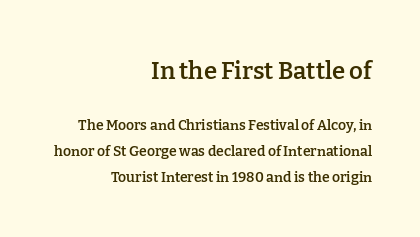
Q: Is the text bold? A: Semi-bold.
Q: Is the text italic (slanted)? A: No, it is upright.
Q: Is the text underlined? A: No.
Q: How is the paragraph aligned? A: Right-aligned.
Q: Is the spacing between letters normal or unusually wide? A: Normal.
Q: Which block of text is set in a larger size, the first (top) or the second (bottom)? A: The first (top) one.
